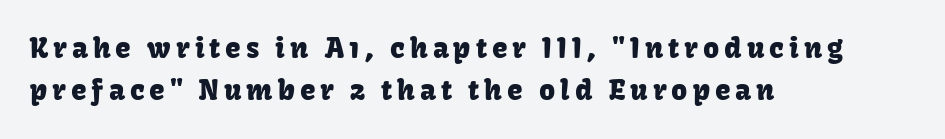
Q: Is the text italic (slanted)? A: No, it is upright.
Q: Is the typeface a serif or a sans-serif typeface? A: Sans-serif.
Q: Is the text underlined? A: No.
Q: How is the paragraph aligned? A: Left-aligned.
Q: Is the spacing between lines tight, normal or loose? A: Normal.
Q: Width (condensed, normal, or wide)? A: Normal.
Q: Stroke contrast? A: Low.
Q: x-height? A: Medium.
Q: Monospaced? A: No.
